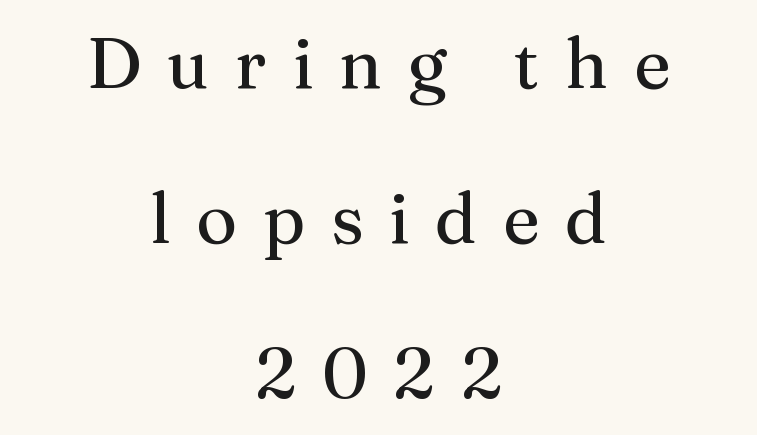
{"serif": "yes", "italic": "no", "bold": "no", "weight": "regular", "width": "normal", "stroke_contrast": "medium", "x_height": "medium", "monospaced": "no", "underline": "no", "align": "center", "line_spacing": "loose", "line_spacing_ratio": 2.18, "letter_spacing": "wide", "letter_spacing_em": 0.36, "glyph_px": 71}
